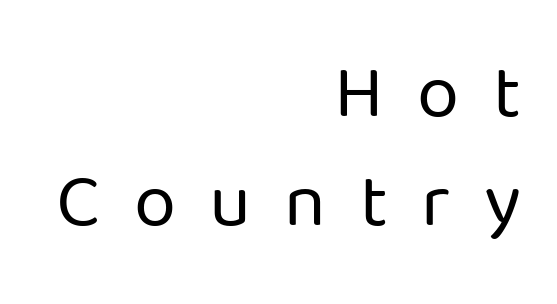
Character widths vary here, with narrow letters taking less room than wide ones. The compositor pushed each line to the right boundary. A typesetter would call this leading conventional body-copy spacing. Is there any slant? The stems are plumb.
